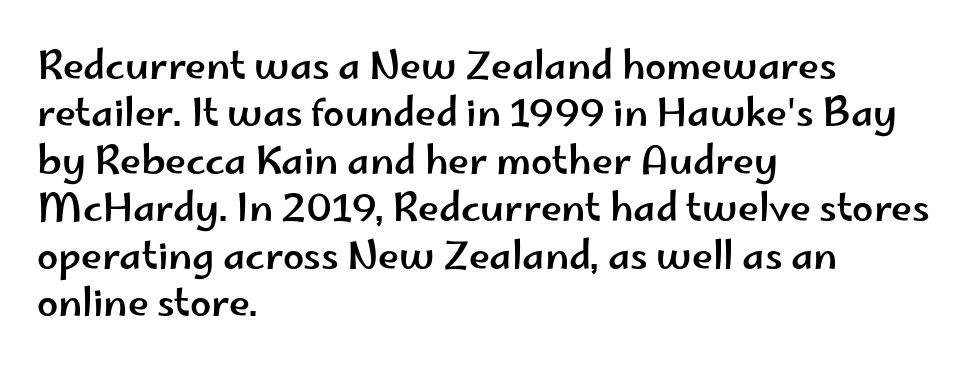
{"serif": "no", "italic": "no", "width": "wide", "stroke_contrast": "low", "x_height": "small", "monospaced": "no", "underline": "no", "align": "left", "line_spacing": "normal", "line_spacing_ratio": 1.25, "letter_spacing": "normal", "letter_spacing_em": 0.0, "glyph_px": 38}
